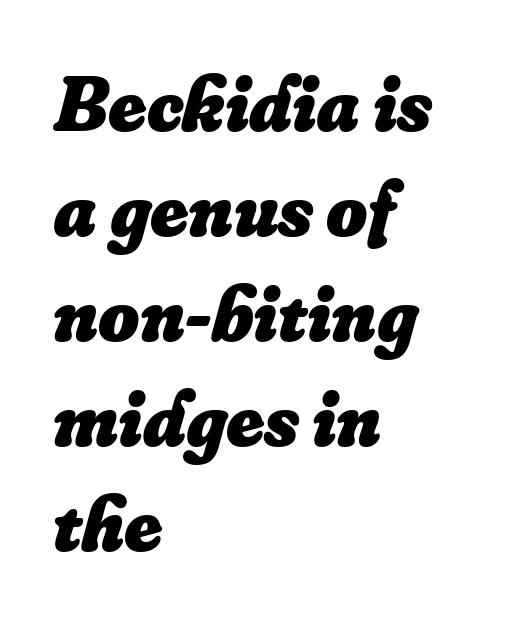
Italic? Definitely — the glyphs are oblique. Anything drawn beneath the words? Only blank space. This sample has the flowing, uneven cadence of proportional lettering. This rendering uses left alignment, leaving the right contour irregular. Pretty heavy lettering here — definitely bold. This rendering leaves character spacing at its baseline value.
